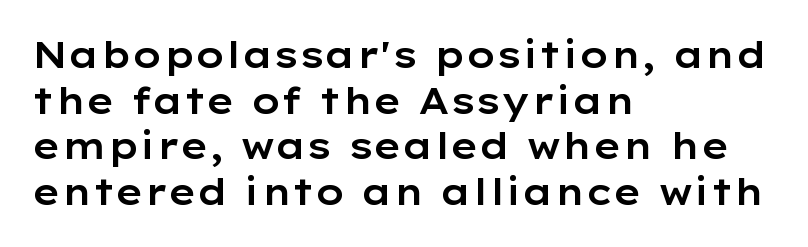
{"serif": "no", "italic": "no", "width": "wide", "stroke_contrast": "low", "x_height": "medium", "monospaced": "no", "underline": "no", "align": "left", "line_spacing": "normal", "line_spacing_ratio": 1.27, "letter_spacing": "normal", "letter_spacing_em": 0.0, "glyph_px": 36}
